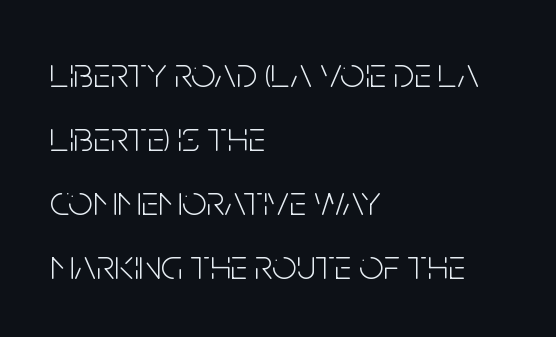
The image shows 43 px light, condensed sans-serif type, upright; set left-aligned, normal line spacing (1.49x), normal letter spacing, not underlined; low stroke contrast and a large x-height.
